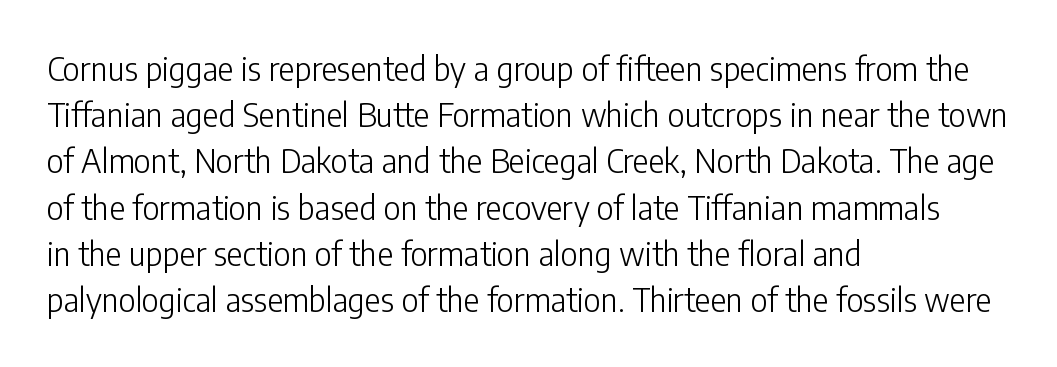
Q: Is the text bold? A: No.
Q: Is the text italic (slanted)? A: No, it is upright.
Q: Is the typeface a serif or a sans-serif typeface? A: Sans-serif.
Q: Is the text underlined? A: No.
Q: How is the paragraph aligned? A: Left-aligned.
Q: Is the spacing between letters normal or unusually wide? A: Normal.
Q: Is the spacing between lines tight, normal or loose? A: Normal.
Q: Width (condensed, normal, or wide)? A: Condensed.
Q: Stroke contrast? A: Low.
Q: x-height? A: Medium.
Q: Monospaced? A: No.
